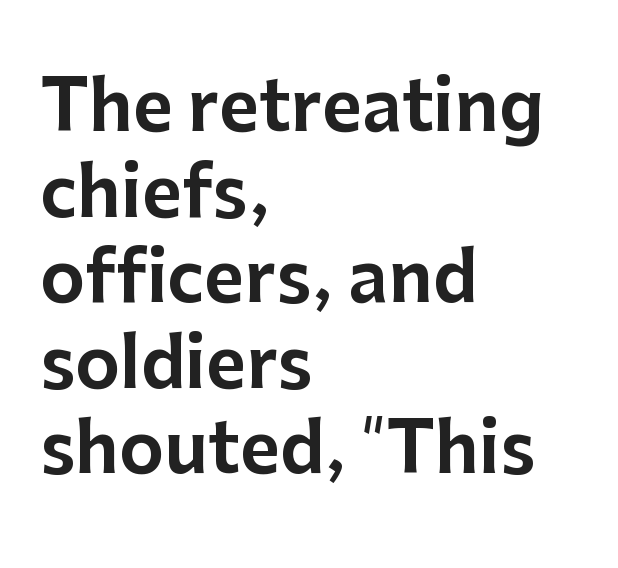
The image shows 69 px sans-serif type, upright; set left-aligned, line spacing 1.24x, normal letter spacing, not underlined; low stroke contrast and a medium x-height.
